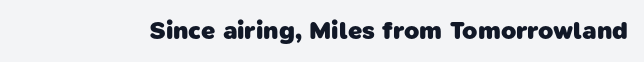
The image shows 25 px bold type; set normal letter spacing, not underlined.
